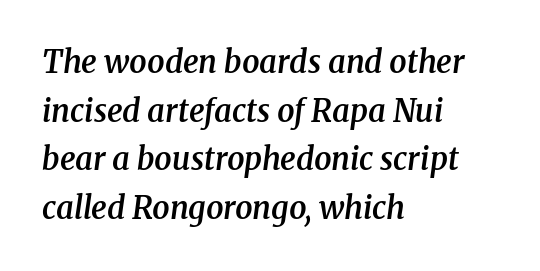
{"serif": "yes", "italic": "yes", "lean": "right", "slant_degrees": 8, "bold": "semi", "weight": "semibold", "width": "normal", "stroke_contrast": "medium", "x_height": "medium", "monospaced": "no", "underline": "no", "align": "left", "line_spacing": "normal", "line_spacing_ratio": 1.57, "letter_spacing": "normal", "letter_spacing_em": 0.0, "glyph_px": 31}
